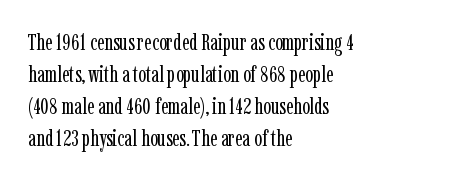
{"italic": "no", "bold": "no", "underline": "no", "align": "left", "line_spacing": "normal", "line_spacing_ratio": 1.39, "letter_spacing": "normal", "letter_spacing_em": 0.0, "glyph_px": 23}
